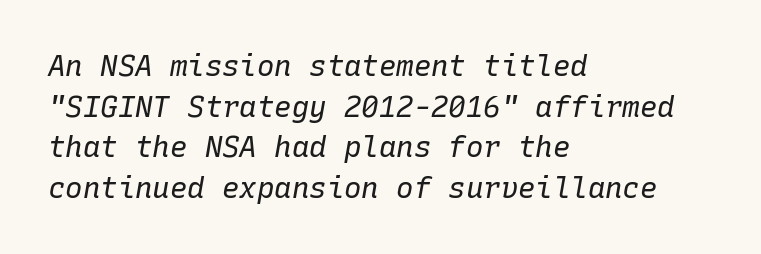
Q: Is the text bold? A: No.
Q: Is the text italic (slanted)? A: Yes, it leans right by about 10 degrees.
Q: Is the text underlined? A: No.
Q: How is the paragraph aligned? A: Left-aligned.
Q: Is the spacing between letters normal or unusually wide? A: Normal.
Q: Is the spacing between lines tight, normal or loose? A: Normal.
Q: Width (condensed, normal, or wide)? A: Normal.
Q: Stroke contrast? A: Low.
Q: x-height? A: Medium.
Q: Monospaced? A: Yes.
